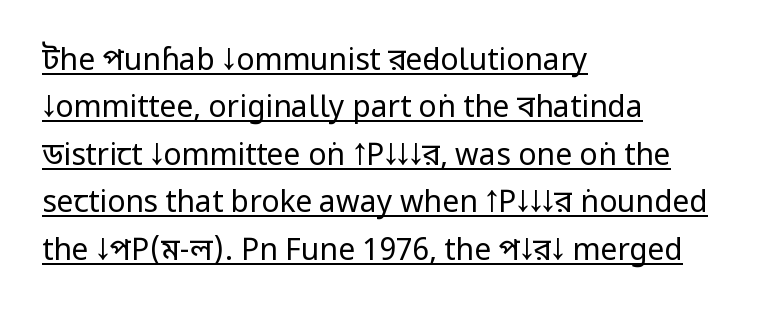
{"serif": "no", "italic": "no", "bold": "no", "weight": "regular", "width": "condensed", "stroke_contrast": "low", "x_height": "large", "monospaced": "no", "underline": "yes", "align": "left", "line_spacing": "normal", "line_spacing_ratio": 1.58, "letter_spacing": "normal", "letter_spacing_em": 0.0, "glyph_px": 30}
